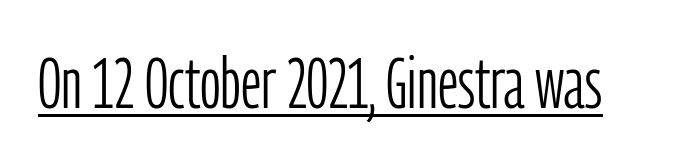
Q: Is the text bold? A: No.
Q: Is the text italic (slanted)? A: No, it is upright.
Q: Is the typeface a serif or a sans-serif typeface? A: Sans-serif.
Q: Is the text underlined? A: Yes.
Q: Is the spacing between letters normal or unusually wide? A: Normal.
Q: Width (condensed, normal, or wide)? A: Condensed.
Q: Stroke contrast? A: Low.
Q: x-height? A: Medium.
Q: Monospaced? A: No.
